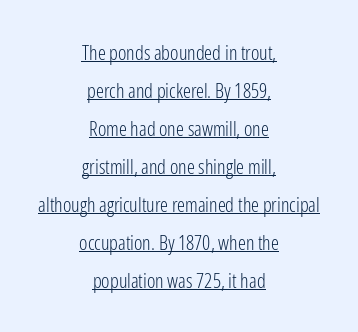
{"italic": "no", "bold": "no", "underline": "yes", "align": "center", "line_spacing": "loose", "line_spacing_ratio": 1.9, "letter_spacing": "normal", "letter_spacing_em": 0.0, "glyph_px": 20}
